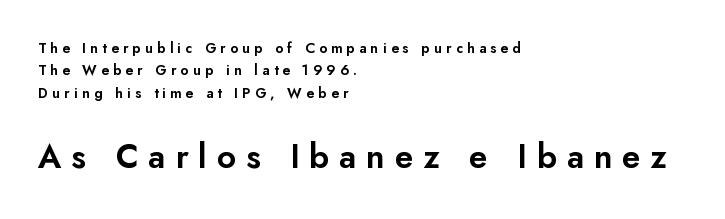
{"serif": "no", "italic": "no", "width": "normal", "stroke_contrast": "low", "x_height": "small", "monospaced": "no", "underline": "no", "align": "left", "line_spacing": "normal", "line_spacing_ratio": 1.6, "letter_spacing": "wide", "letter_spacing_em": 0.3, "larger_block": "second", "size_ratio": 2.36, "glyph_px": 33}
